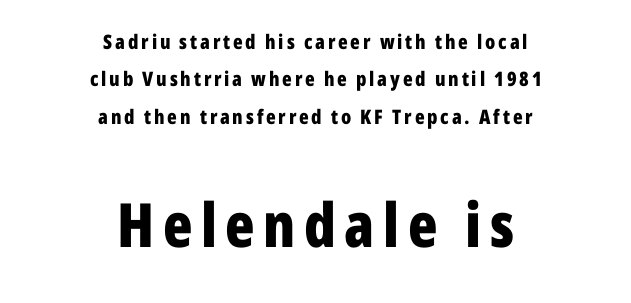
Q: Is the text bold? A: Yes.
Q: Is the text italic (slanted)? A: No, it is upright.
Q: Is the typeface a serif or a sans-serif typeface? A: Sans-serif.
Q: Is the text underlined? A: No.
Q: How is the paragraph aligned? A: Centered.
Q: Which block of text is set in a larger size, the first (top) or the second (bottom)? A: The second (bottom) one.
Q: Width (condensed, normal, or wide)? A: Condensed.
Q: Stroke contrast? A: Low.
Q: x-height? A: Medium.
Q: Monospaced? A: No.
